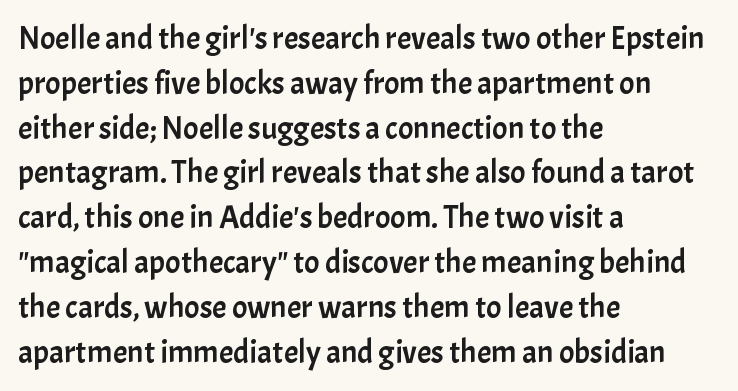
{"serif": "no", "italic": "no", "width": "normal", "stroke_contrast": "low", "x_height": "medium", "monospaced": "no", "underline": "no", "align": "left", "line_spacing": "normal", "line_spacing_ratio": 1.4, "letter_spacing": "normal", "letter_spacing_em": 0.0, "glyph_px": 32}
